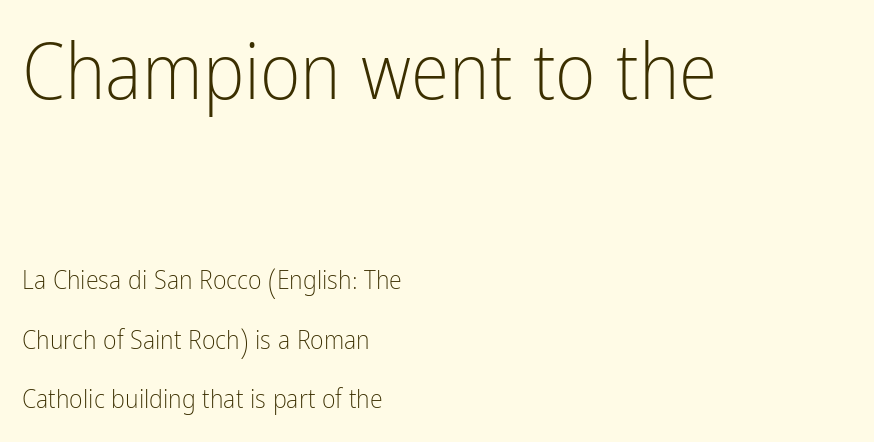
Q: Is the text bold? A: No.
Q: Is the text italic (slanted)? A: No, it is upright.
Q: Is the typeface a serif or a sans-serif typeface? A: Sans-serif.
Q: Is the text underlined? A: No.
Q: How is the paragraph aligned? A: Left-aligned.
Q: Is the spacing between letters normal or unusually wide? A: Normal.
Q: Is the spacing between lines tight, normal or loose? A: Loose.
Q: Which block of text is set in a larger size, the first (top) or the second (bottom)? A: The first (top) one.
Q: Width (condensed, normal, or wide)? A: Condensed.
Q: Stroke contrast? A: Low.
Q: x-height? A: Medium.
Q: Monospaced? A: No.
